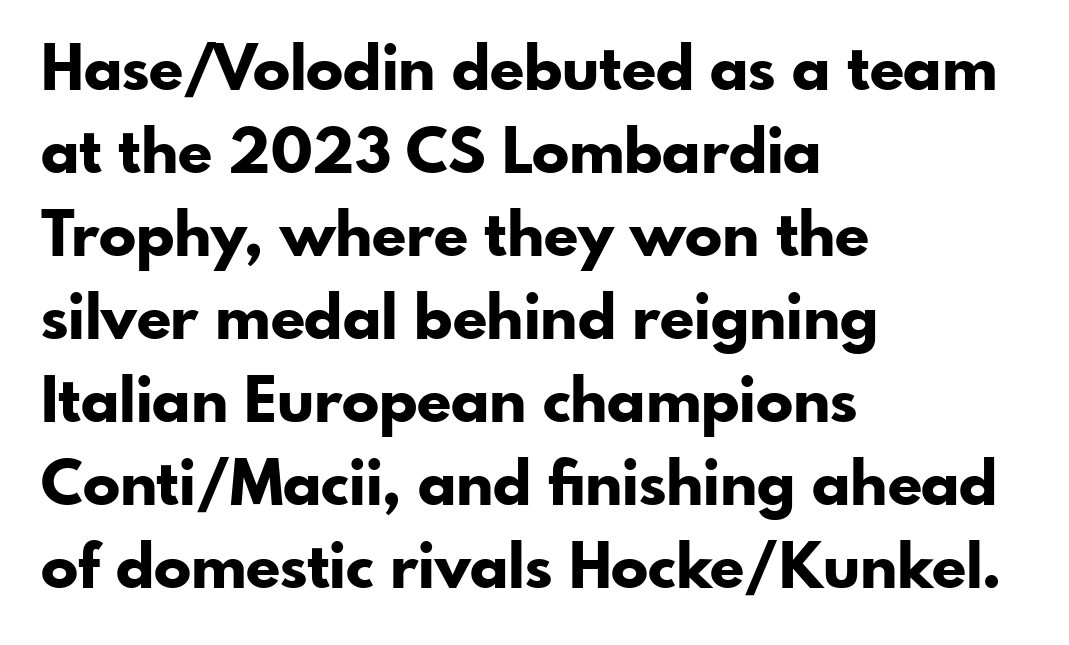
Q: Is the text bold? A: Yes.
Q: Is the text italic (slanted)? A: No, it is upright.
Q: Is the typeface a serif or a sans-serif typeface? A: Sans-serif.
Q: Is the text underlined? A: No.
Q: How is the paragraph aligned? A: Left-aligned.
Q: Is the spacing between letters normal or unusually wide? A: Normal.
Q: Is the spacing between lines tight, normal or loose? A: Normal.
Q: Width (condensed, normal, or wide)? A: Normal.
Q: Stroke contrast? A: Low.
Q: x-height? A: Small.
Q: Monospaced? A: No.
